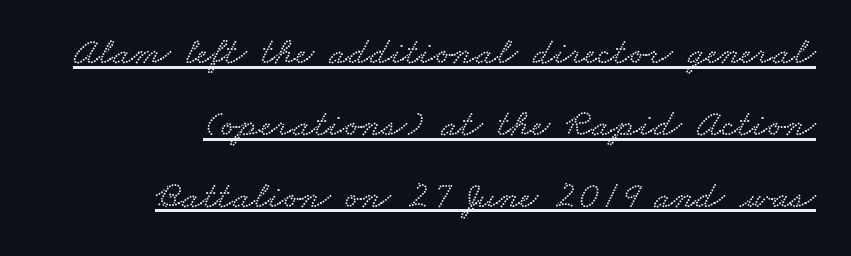
Q: Is the text underlined? A: Yes.
Q: How is the paragraph aligned? A: Right-aligned.
Q: Is the spacing between letters normal or unusually wide? A: Normal.
Q: Width (condensed, normal, or wide)? A: Wide.
Q: Stroke contrast? A: Low.
Q: x-height? A: Small.
Q: Monospaced? A: No.
